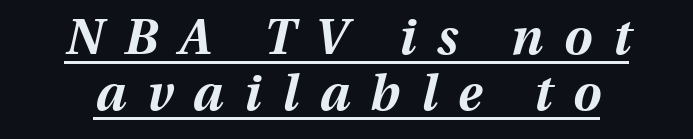
Q: Is the text bold? A: Yes.
Q: Is the text italic (slanted)? A: Yes, it leans right by about 13 degrees.
Q: Is the text underlined? A: Yes.
Q: Is the spacing between letters normal or unusually wide? A: Unusually wide.
Q: Is the spacing between lines tight, normal or loose? A: Tight.
Q: Width (condensed, normal, or wide)? A: Normal.
Q: Stroke contrast? A: Medium.
Q: x-height? A: Medium.
Q: Monospaced? A: No.
